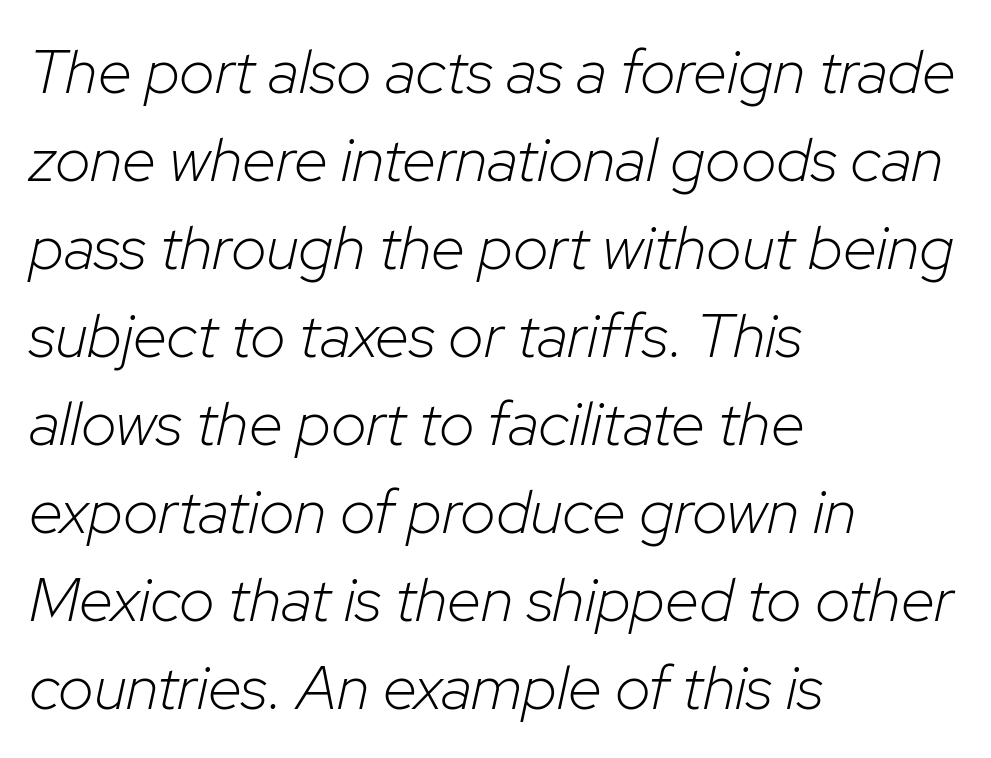
There is no visible air inserted between adjacent glyphs. These glyphs show unthickened strokes, regular width or finer. Any mark beneath the type? The region is blank. Is the block centered? No — it sits flush against the left margin. You can tell it's italic because the verticals aren't actually vertical. Do the characters align in a grid? No, the font is proportional.
